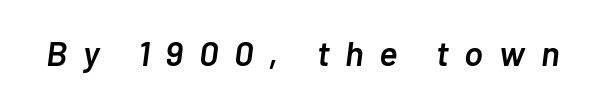
The image shows 35 px semibold type, italic (leaning right); set unusually wide letter spacing (+0.45 em), not underlined; low stroke contrast and a medium x-height.
